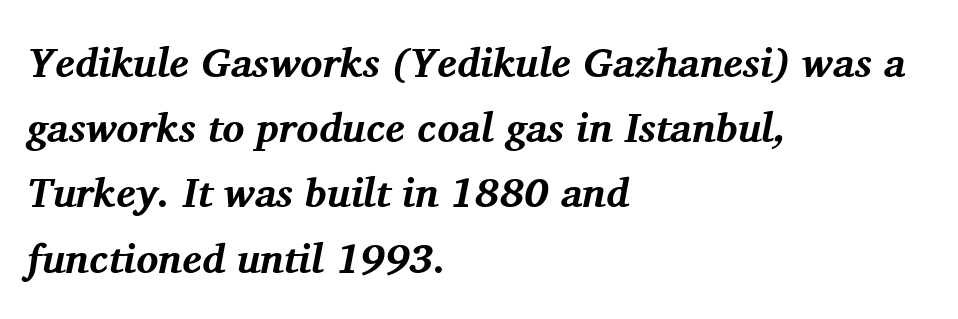
The image shows 41 px bold serif type, italic (leaning right); set left-aligned, normal line spacing (1.59x), normal letter spacing, not underlined; medium stroke contrast and a medium x-height.
